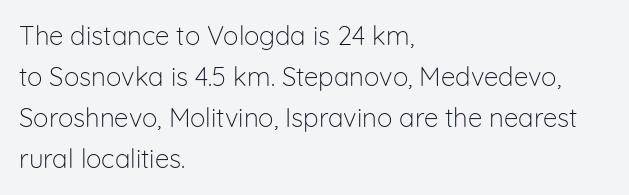
Q: Is the text bold? A: No.
Q: Is the text italic (slanted)? A: No, it is upright.
Q: Is the text underlined? A: No.
Q: How is the paragraph aligned? A: Left-aligned.
Q: Is the spacing between letters normal or unusually wide? A: Normal.
Q: Is the spacing between lines tight, normal or loose? A: Normal.
